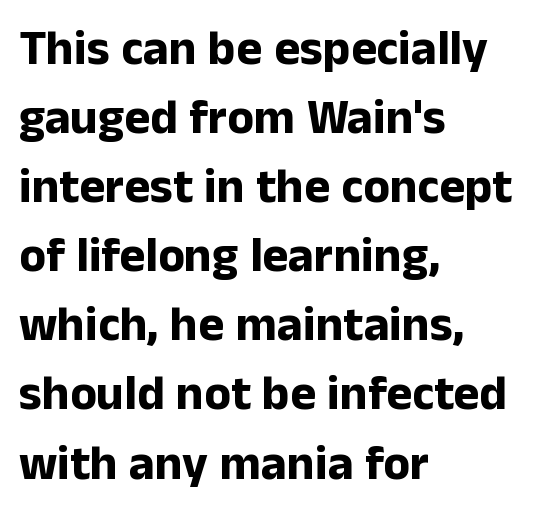
{"serif": "no", "italic": "no", "bold": "yes", "weight": "bold", "width": "normal", "stroke_contrast": "low", "x_height": "medium", "monospaced": "no", "underline": "no", "align": "left", "line_spacing": "normal", "line_spacing_ratio": 1.41, "letter_spacing": "normal", "letter_spacing_em": 0.0, "glyph_px": 49}
